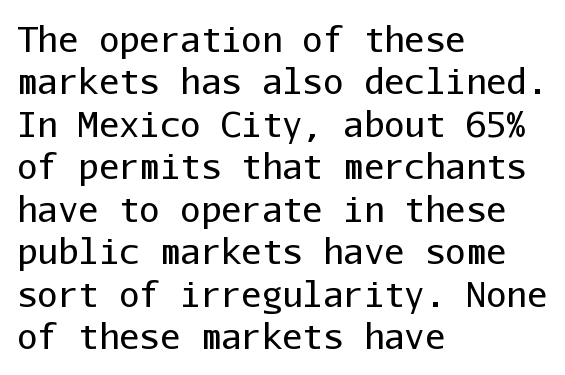
Between one letter and the next there's only the usual sliver of space. Interline gaps are of average width in this sample. Just letters on the line, the space beneath them empty. Is there any slant? The stems are plumb. Letterform terminals end flat and unadorned throughout the passage. The strokes are not fattened; the text isn't bold.
